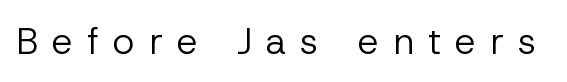
The image shows 37 px regular-weight sans-serif type, upright; set unusually wide letter spacing (+0.38 em), not underlined; low stroke contrast and a medium x-height.
